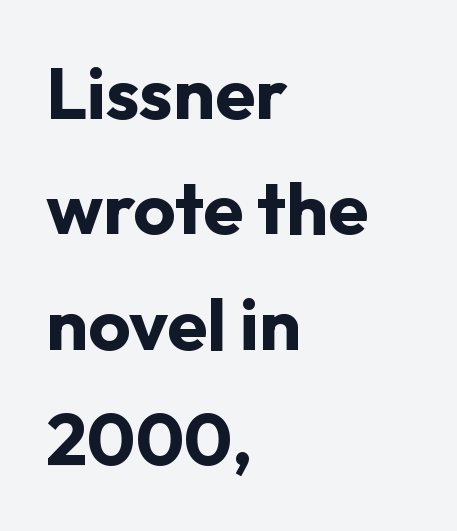
Notice how descenders clear the ascenders below comfortably — that's standard leading. Spacing verdict: proportional, widths tailored to each character. Serifs: no, the terminals of the letterforms are clean. You'd pick this weight for a headline — it's a proper bold.
